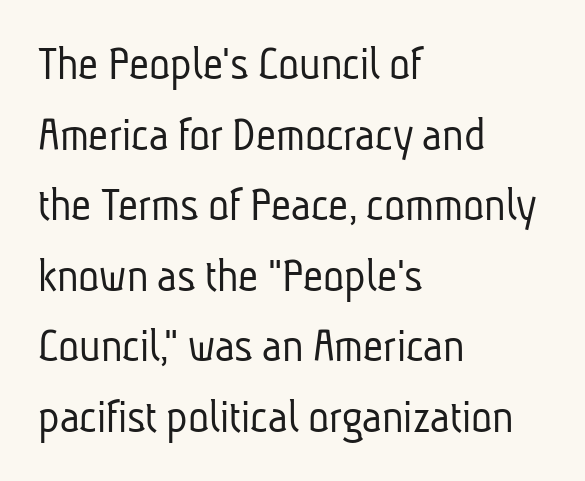
Q: Is the text bold? A: No.
Q: Is the typeface a serif or a sans-serif typeface? A: Sans-serif.
Q: Is the text underlined? A: No.
Q: How is the paragraph aligned? A: Left-aligned.
Q: Is the spacing between letters normal or unusually wide? A: Normal.
Q: Is the spacing between lines tight, normal or loose? A: Normal.
Q: Width (condensed, normal, or wide)? A: Condensed.
Q: Stroke contrast? A: Low.
Q: x-height? A: Medium.
Q: Monospaced? A: No.
